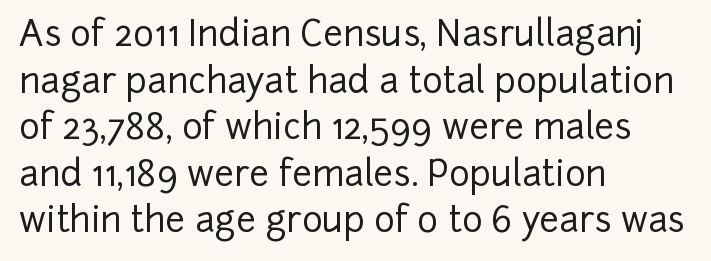
{"serif": "no", "italic": "no", "width": "normal", "stroke_contrast": "low", "x_height": "medium", "monospaced": "no", "underline": "no", "align": "left", "line_spacing": "normal", "line_spacing_ratio": 1.33, "letter_spacing": "normal", "letter_spacing_em": 0.0, "glyph_px": 35}
